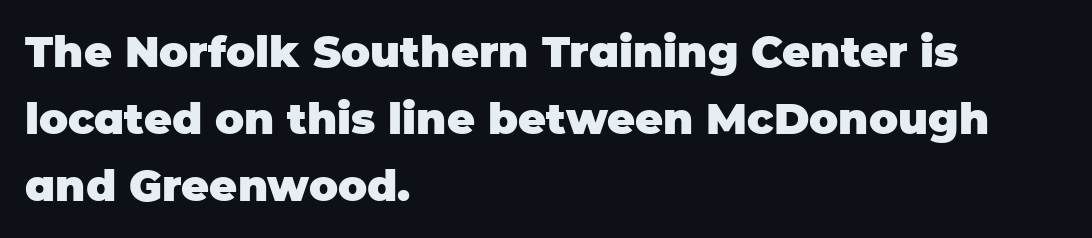
Q: Is the text bold? A: Yes.
Q: Is the text italic (slanted)? A: No, it is upright.
Q: Is the typeface a serif or a sans-serif typeface? A: Sans-serif.
Q: Is the text underlined? A: No.
Q: How is the paragraph aligned? A: Left-aligned.
Q: Is the spacing between letters normal or unusually wide? A: Normal.
Q: Is the spacing between lines tight, normal or loose? A: Normal.
Q: Width (condensed, normal, or wide)? A: Normal.
Q: Stroke contrast? A: Low.
Q: x-height? A: Large.
Q: Monospaced? A: No.
